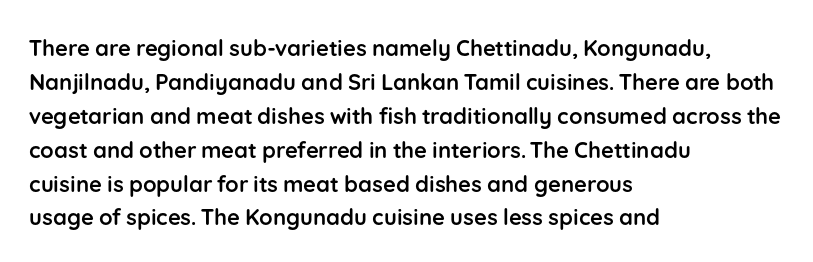
The lettering holds an erect, upright posture throughout. No word sits above an underline. Thick stems and heavy bowls — unmistakably bold. How are the letters spaced? Ordinarily, with no added tracking. Line beginnings align vertically; line endings do not.
